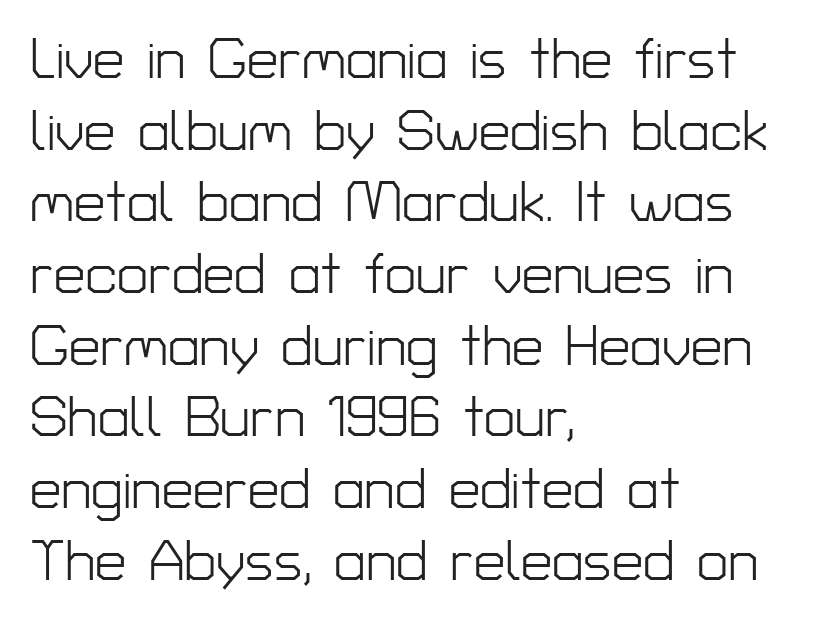
The image shows 56 px light sans-serif type, upright; set left-aligned, normal line spacing (1.28x), normal letter spacing, not underlined; low stroke contrast and a medium x-height.
